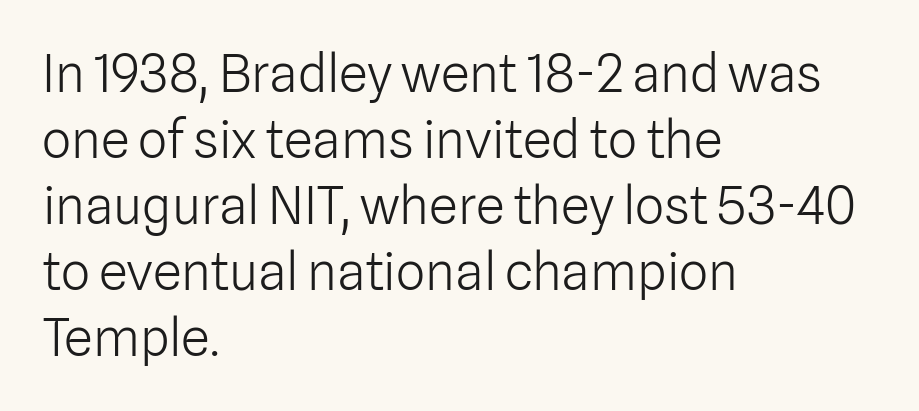
The image shows 52 px light sans-serif type, upright; set left-aligned, normal line spacing (1.27x), normal letter spacing, not underlined; low stroke contrast and a medium x-height.
